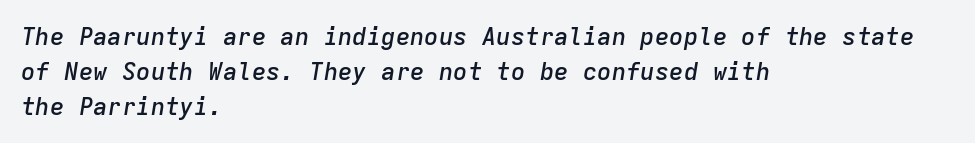
Line spacing here is normal. The glyphs are unaccompanied by any horizontal stroke below them. Horizontal alignment here is leftward, the default for most running prose. Slant detected: the letters are inclined. The gaps between neighbouring characters are ordinary and unremarkable.
